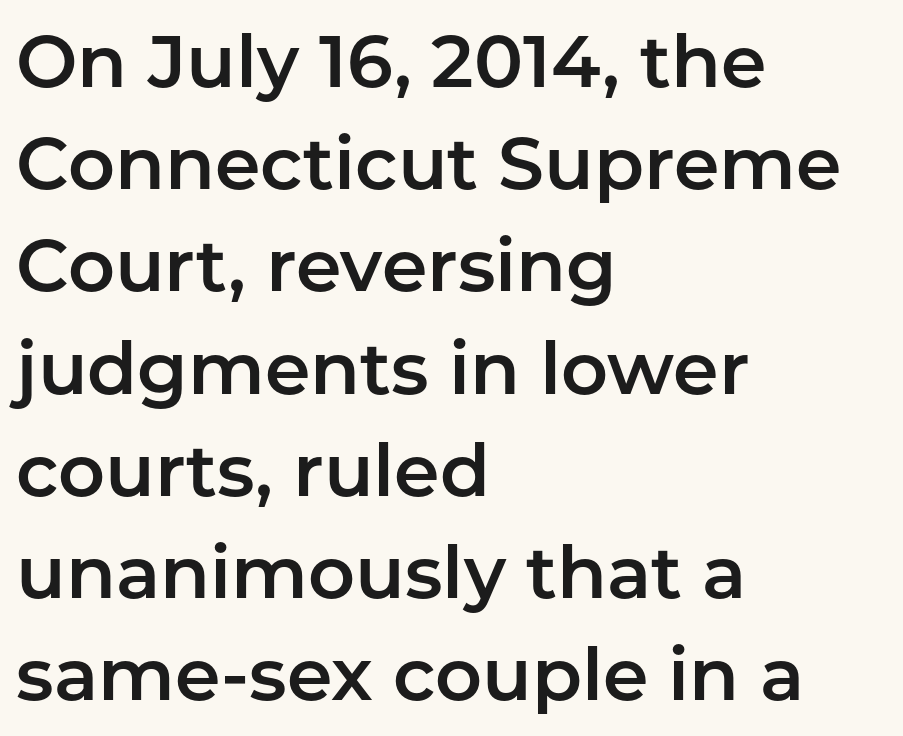
The image shows 73 px sans-serif type, upright; set left-aligned, normal line spacing (1.4x), normal letter spacing, not underlined; low stroke contrast and a medium x-height.
